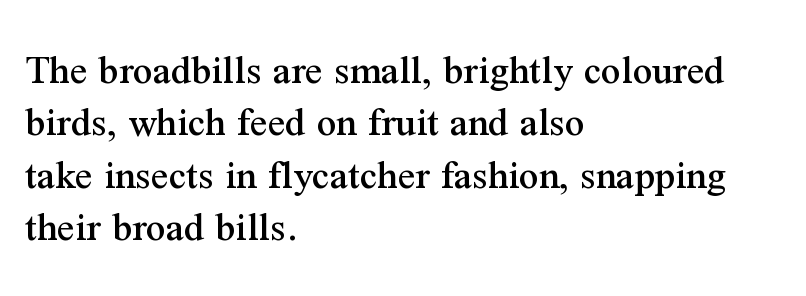
The typesetter chose a ragged-right arrangement here. Yep, those are serifs on the letters. Descender tails drop into unmarked territory. Proportional: the letters do not fall into vertical columns.
